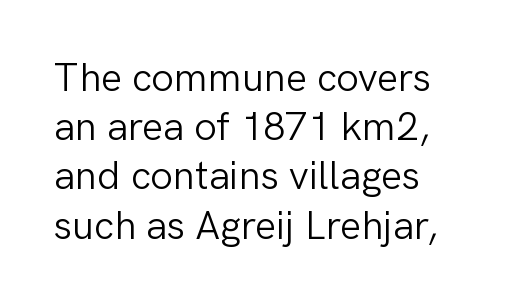
This sample uses an upright cut, with every glyph sitting square on the baseline. In terms of letterspacing, this is plain default setting. Note the varied advance widths — an 'i' is clearly narrower than an 'm'. Glance below the letters and you will spot only blank space. Heaviness? Minimal to ordinary, like unemphasized prose. You can tell from the bare stems that sans-serif type was used.
